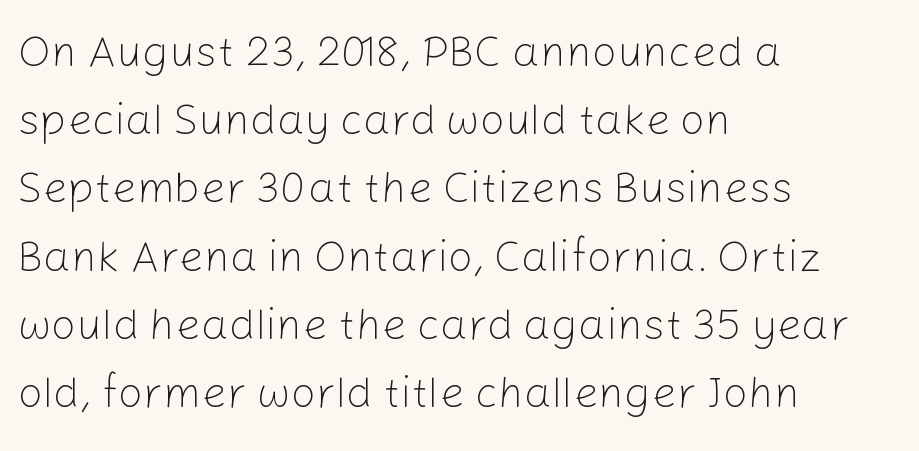
This reads as an unemphasized weight, regular at the heaviest. Posture: straight, roman, zero tilt. The face used here is proportionally spaced, like ordinary book or web type. Just letters on the line, the space beneath them empty.
